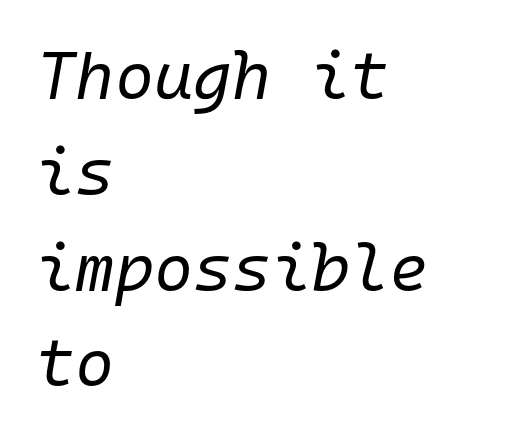
{"italic": "yes", "lean": "right", "slant_degrees": 10, "bold": "no", "weight": "regular", "width": "normal", "stroke_contrast": "low", "x_height": "medium", "monospaced": "yes", "underline": "no", "align": "left", "line_spacing": "normal", "line_spacing_ratio": 1.43, "letter_spacing": "normal", "letter_spacing_em": 0.0, "glyph_px": 67}
